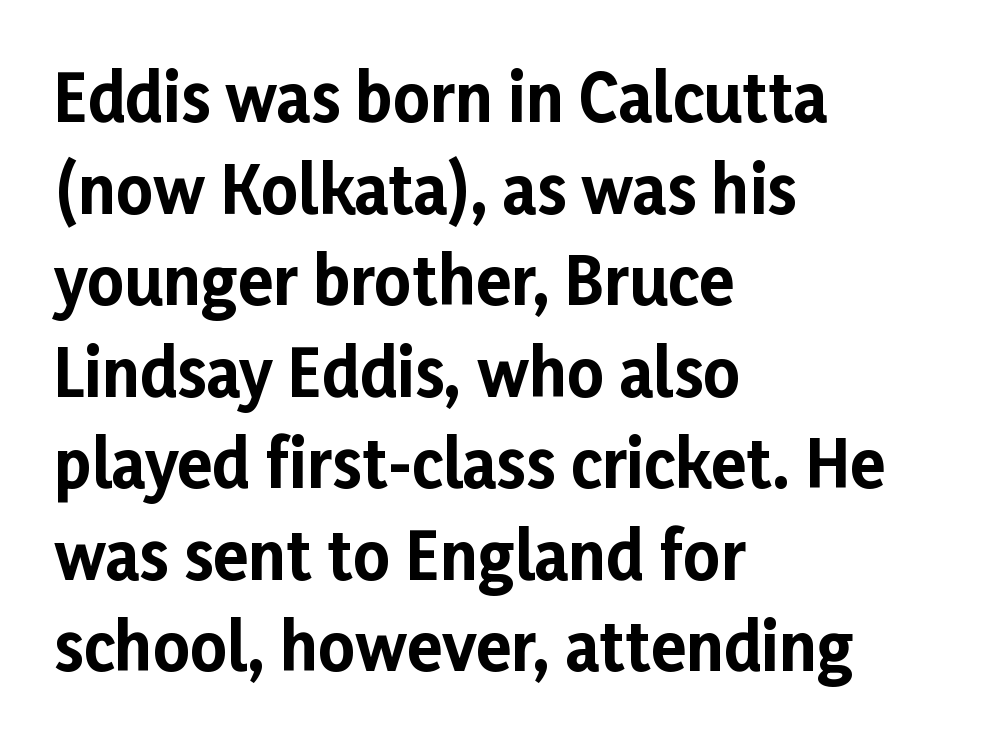
{"serif": "no", "italic": "no", "bold": "yes", "weight": "bold", "width": "normal", "stroke_contrast": "low", "x_height": "medium", "monospaced": "no", "underline": "no", "align": "left", "line_spacing": "normal", "line_spacing_ratio": 1.43, "letter_spacing": "normal", "letter_spacing_em": 0.0, "glyph_px": 64}
